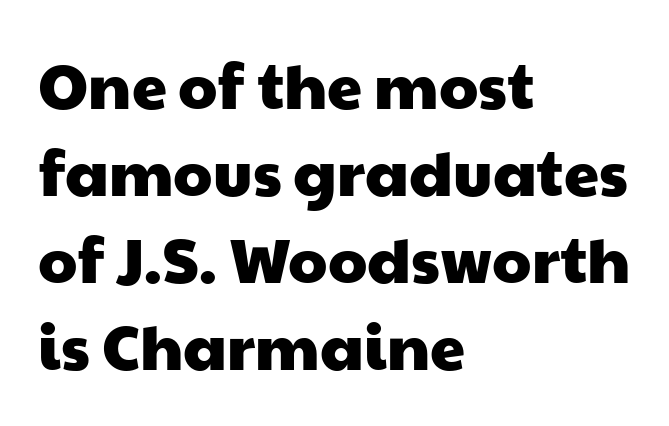
The image shows 63 px wide sans-serif type; set left-aligned, normal line spacing (1.38x), normal letter spacing, not underlined; low stroke contrast and a medium x-height.
